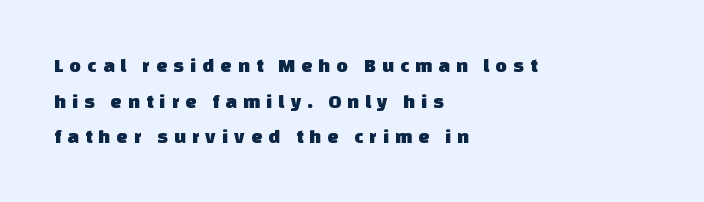
Visually the block forms a straight wall on the left and a jagged coastline on the right. Underline: absent. Display-style spreading of the glyphs; the letterfit is very open.
